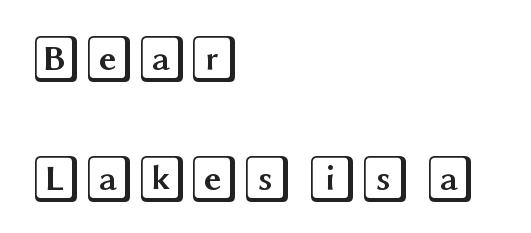
Q: Is the text italic (slanted)? A: No, it is upright.
Q: Is the text underlined? A: No.
Q: How is the paragraph aligned? A: Left-aligned.
Q: Is the spacing between letters normal or unusually wide? A: Normal.
Q: Is the spacing between lines tight, normal or loose? A: Loose.
Q: Width (condensed, normal, or wide)? A: Wide.
Q: x-height? A: Large.
